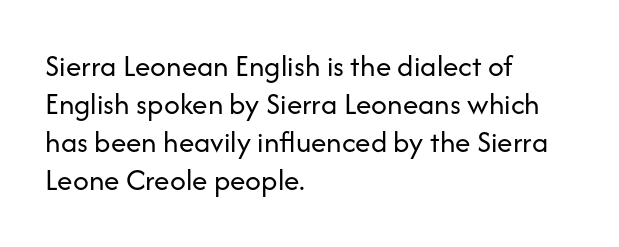
Q: Is the text bold? A: No.
Q: Is the text italic (slanted)? A: No, it is upright.
Q: Is the typeface a serif or a sans-serif typeface? A: Sans-serif.
Q: Is the text underlined? A: No.
Q: How is the paragraph aligned? A: Left-aligned.
Q: Is the spacing between letters normal or unusually wide? A: Normal.
Q: Width (condensed, normal, or wide)? A: Normal.
Q: Stroke contrast? A: Low.
Q: x-height? A: Medium.
Q: Monospaced? A: No.
